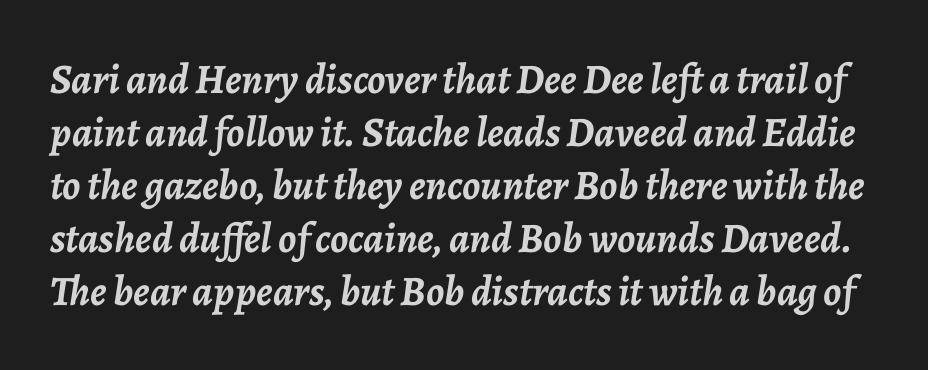
Q: Is the text bold? A: Yes.
Q: Is the text italic (slanted)? A: Yes, it leans right by about 7 degrees.
Q: Is the text underlined? A: No.
Q: Is the spacing between letters normal or unusually wide? A: Normal.
Q: Is the spacing between lines tight, normal or loose? A: Normal.
Q: Width (condensed, normal, or wide)? A: Normal.
Q: Stroke contrast? A: Low.
Q: x-height? A: Medium.
Q: Monospaced? A: No.
